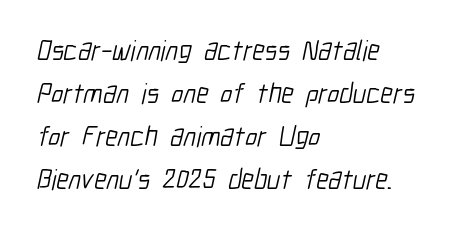
The image shows 28 px light, condensed sans-serif type; set left-aligned, normal line spacing (1.54x), normal letter spacing, not underlined; low stroke contrast and a medium x-height.
